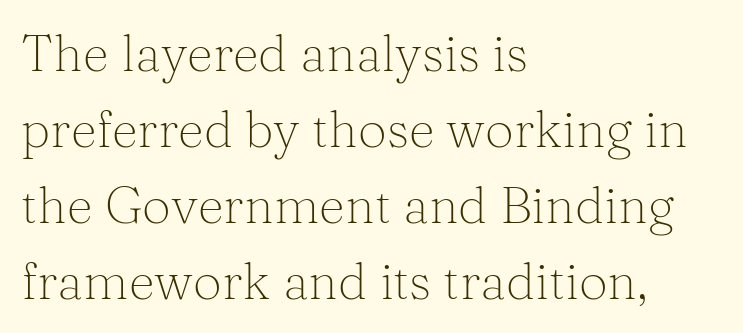
The image shows 51 px light serif type, upright; set left-aligned, normal line spacing (1.49x), normal letter spacing, not underlined; medium stroke contrast and a medium x-height.
